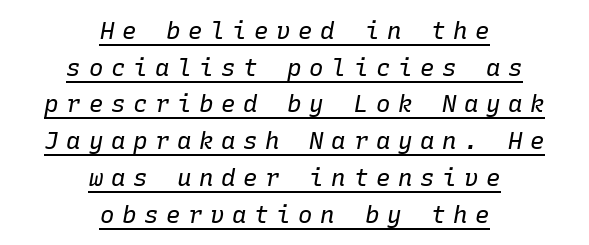
The rendering positions every line midway between the sides. The words here are underlined. Weight class: somewhere from thin through regular. Evenly set lines give the paragraph a standard silhouette. The horizontal fit of the characters is loose and conspicuously gappy.
